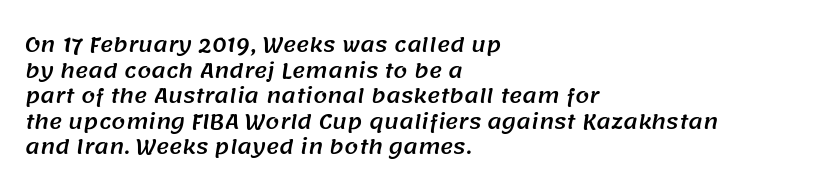
Q: Is the text underlined? A: No.
Q: How is the paragraph aligned? A: Left-aligned.
Q: Is the spacing between letters normal or unusually wide? A: Normal.
Q: Is the spacing between lines tight, normal or loose? A: Normal.
